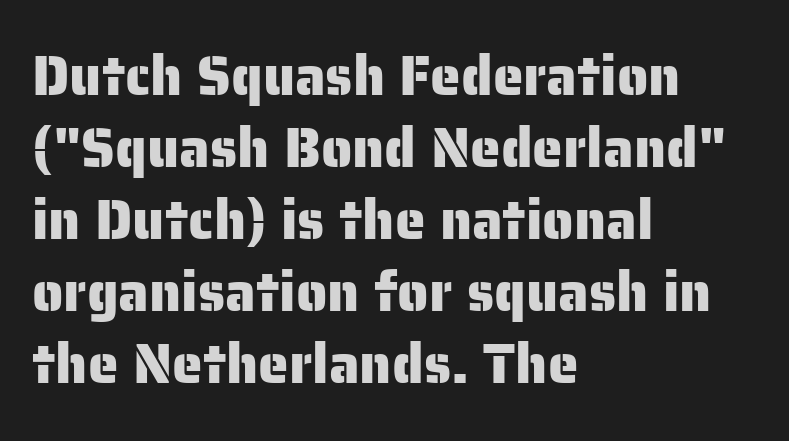
The image shows 55 px sans-serif type, upright; set left-aligned, normal line spacing (1.31x), normal letter spacing, not underlined; low stroke contrast and a medium x-height.
